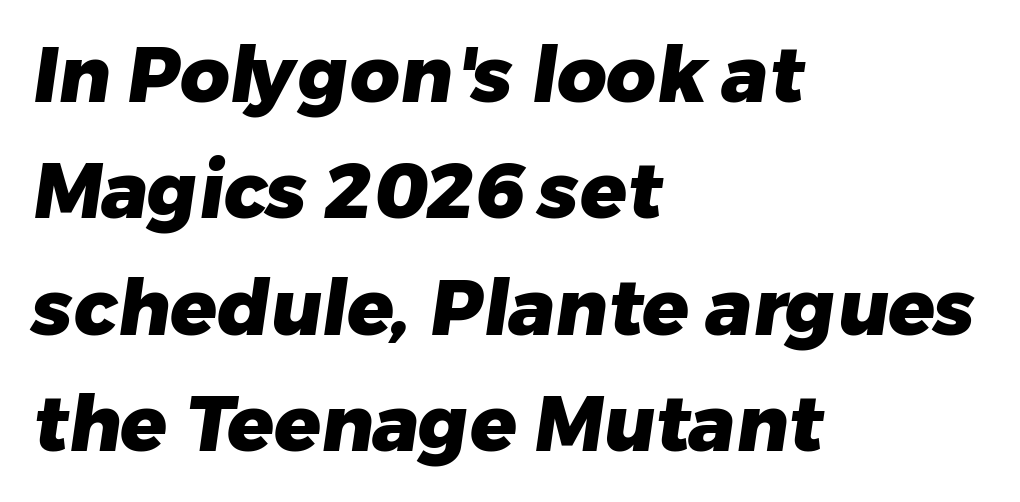
Q: Is the text bold? A: Yes.
Q: Is the typeface a serif or a sans-serif typeface? A: Sans-serif.
Q: Is the text underlined? A: No.
Q: How is the paragraph aligned? A: Left-aligned.
Q: Is the spacing between letters normal or unusually wide? A: Normal.
Q: Is the spacing between lines tight, normal or loose? A: Normal.
Q: Width (condensed, normal, or wide)? A: Normal.
Q: Stroke contrast? A: Low.
Q: x-height? A: Medium.
Q: Monospaced? A: No.
